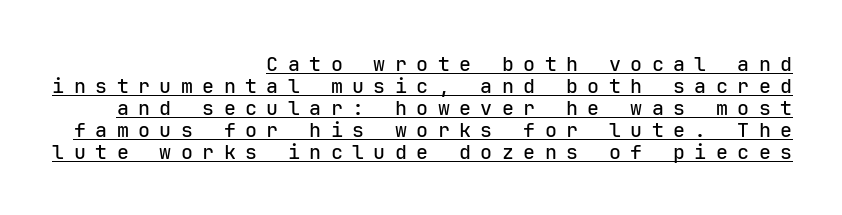
The image shows 20 px text type, upright; set right-aligned, tight line spacing (1.1x), unusually wide letter spacing (+0.47 em), underlined.
